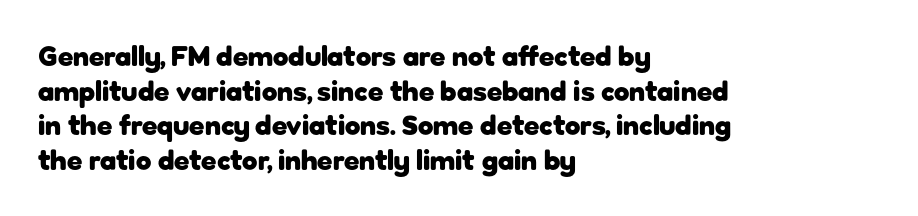
The typesetting leans heavy: a genuine bold. The type sits square on the baseline with zero lean. Check the space under the baseline: it is left empty. Here the designer chose a conventional face with non-uniform glyph widths.
